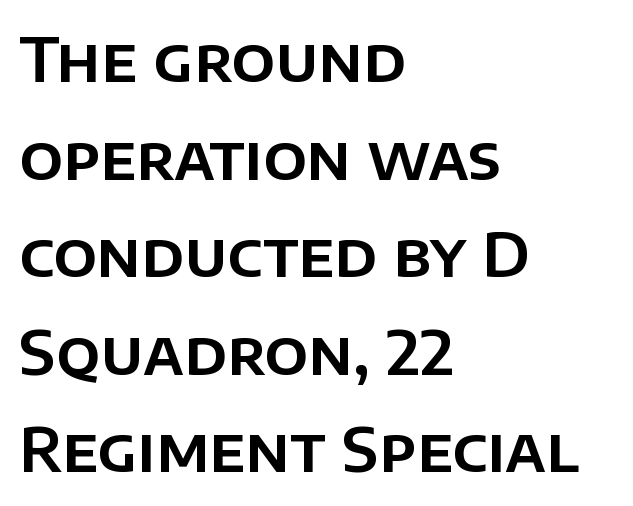
Italic? Not at all — the glyphs are vertical. The rendering anchors every line to the left-hand side. Caption: standard tracking, unaltered. These lines are rendered in a variable-pitch font. This sample uses a sans-serif face. A normal amount of white space separates one row of letters from the next.
